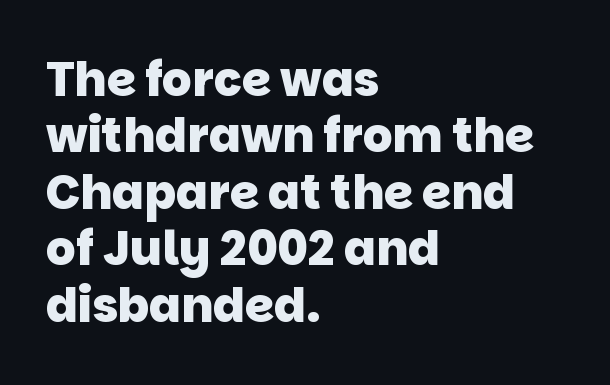
Q: Is the text bold? A: Yes.
Q: Is the typeface a serif or a sans-serif typeface? A: Sans-serif.
Q: Is the text underlined? A: No.
Q: How is the paragraph aligned? A: Left-aligned.
Q: Is the spacing between letters normal or unusually wide? A: Normal.
Q: Width (condensed, normal, or wide)? A: Normal.
Q: Stroke contrast? A: Low.
Q: x-height? A: Large.
Q: Monospaced? A: No.
